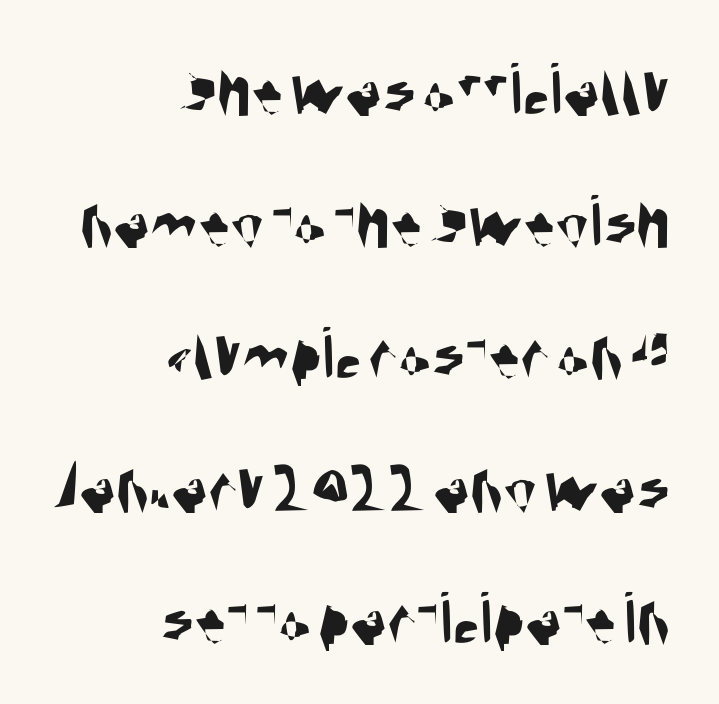
The image shows 76 px condensed sans-serif type; set right-aligned, line spacing 1.74x, normal letter spacing, not underlined; medium stroke contrast and a large x-height.
